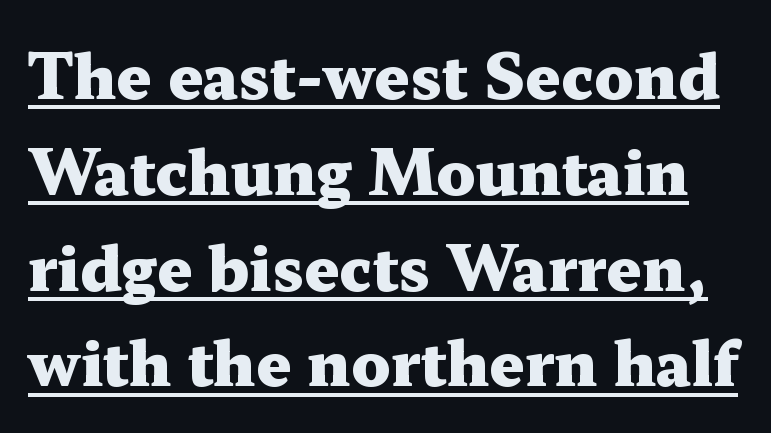
Q: Is the text bold? A: Yes.
Q: Is the text italic (slanted)? A: No, it is upright.
Q: Is the typeface a serif or a sans-serif typeface? A: Serif.
Q: Is the text underlined? A: Yes.
Q: Is the spacing between letters normal or unusually wide? A: Normal.
Q: Is the spacing between lines tight, normal or loose? A: Normal.
Q: Width (condensed, normal, or wide)? A: Wide.
Q: Stroke contrast? A: Medium.
Q: x-height? A: Medium.
Q: Monospaced? A: No.
